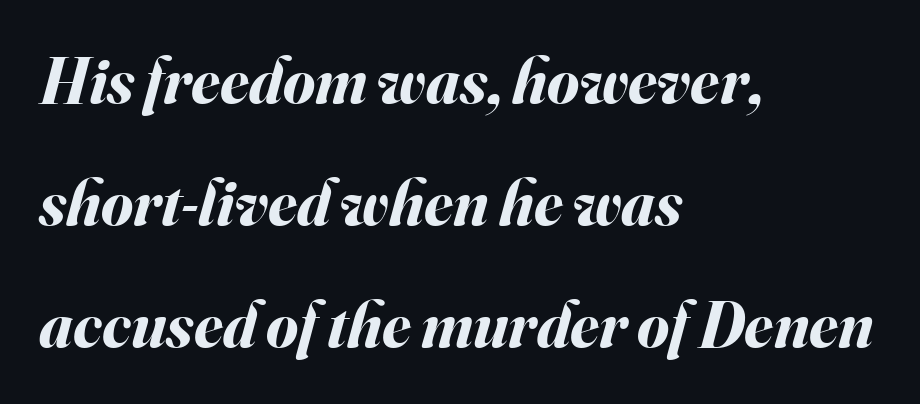
Q: Is the text bold? A: Yes.
Q: Is the text italic (slanted)? A: Yes, it leans right by about 16 degrees.
Q: Is the text underlined? A: No.
Q: How is the paragraph aligned? A: Left-aligned.
Q: Is the spacing between letters normal or unusually wide? A: Normal.
Q: Width (condensed, normal, or wide)? A: Normal.
Q: Stroke contrast? A: Medium.
Q: x-height? A: Small.
Q: Monospaced? A: No.
